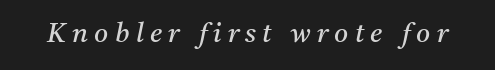
The image shows 27 px text type, italic (leaning right); set unusually wide letter spacing (+0.23 em), not underlined.
